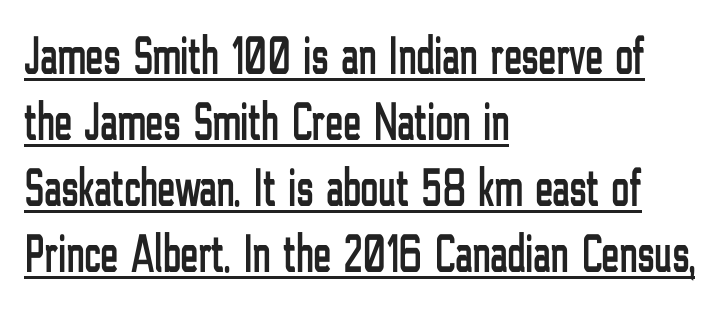
Is this a fixed-width face? No — the glyphs have proportional, varying widths. You can see a thin bar hugging the bottom of the glyphs. The compositor pushed each line to the left boundary. You can tell from the bare stems that sans-serif type was used. Unlike italic type, these characters show no tilt at all. Each word holds together tightly as a unit, with standard inter-letter gaps.
